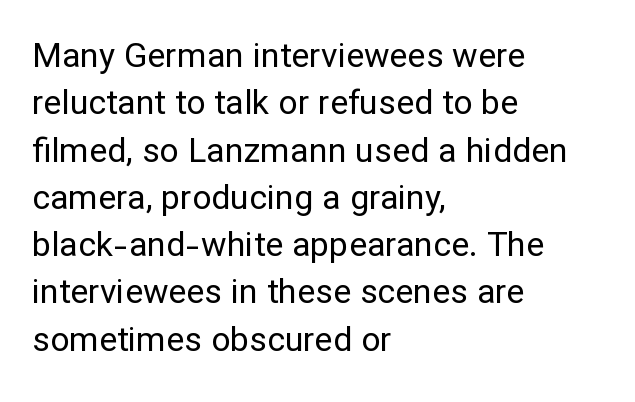
{"serif": "no", "italic": "no", "bold": "no", "weight": "regular", "width": "normal", "stroke_contrast": "low", "x_height": "medium", "monospaced": "no", "underline": "no", "align": "left", "line_spacing": "normal", "line_spacing_ratio": 1.39, "letter_spacing": "normal", "letter_spacing_em": 0.0, "glyph_px": 34}
